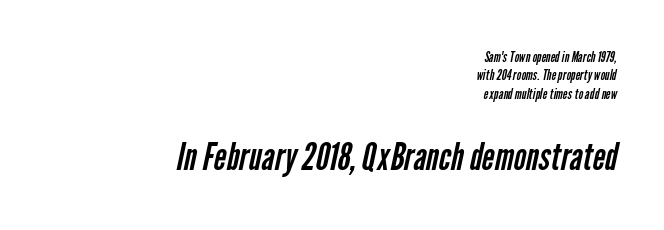
{"serif": "no", "bold": "no", "weight": "regular", "width": "condensed", "stroke_contrast": "low", "x_height": "medium", "monospaced": "no", "underline": "no", "align": "right", "line_spacing": "normal", "line_spacing_ratio": 1.31, "letter_spacing": "normal", "letter_spacing_em": 0.0, "larger_block": "second", "size_ratio": 2.71, "glyph_px": 38}
